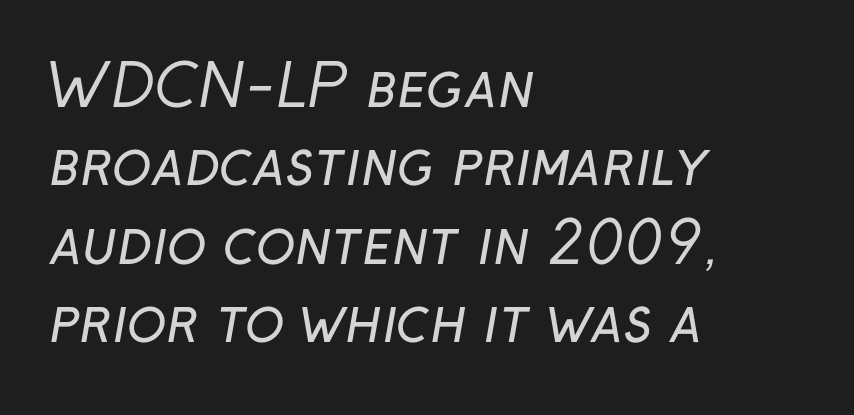
{"serif": "no", "bold": "no", "weight": "regular", "width": "normal", "stroke_contrast": "low", "x_height": "medium", "monospaced": "no", "underline": "no", "align": "left", "line_spacing": "normal", "line_spacing_ratio": 1.35, "letter_spacing": "normal", "letter_spacing_em": 0.0, "glyph_px": 58}
